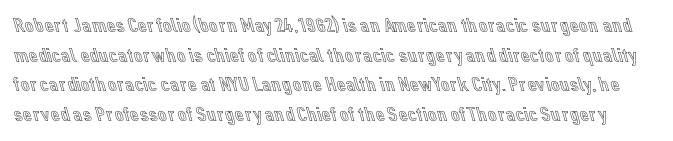
Q: Is the text italic (slanted)? A: Yes.
Q: Is the text underlined? A: No.
Q: Is the spacing between letters normal or unusually wide? A: Normal.
Q: Is the spacing between lines tight, normal or loose? A: Normal.
